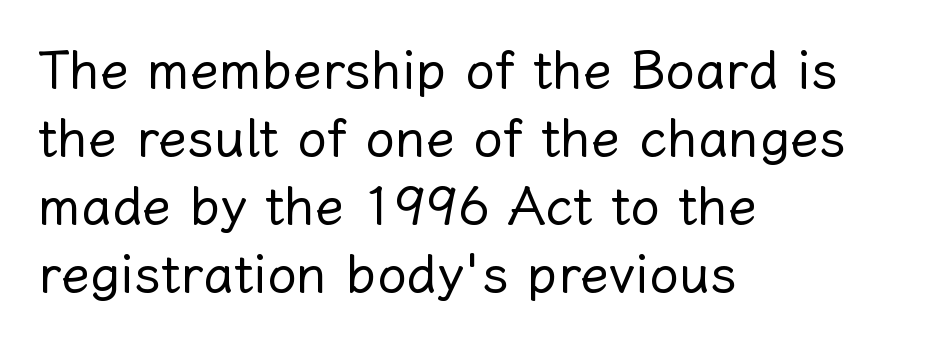
Nothing heavy about these letters — not bold at all. Is the letter spacing exaggerated? No — it looks like the ordinary default. Ascenders rise straight up at ninety degrees. The passage is arranged the way most books set body copy — flush left. The rendering uses natural spacing where letterforms have individual widths.
